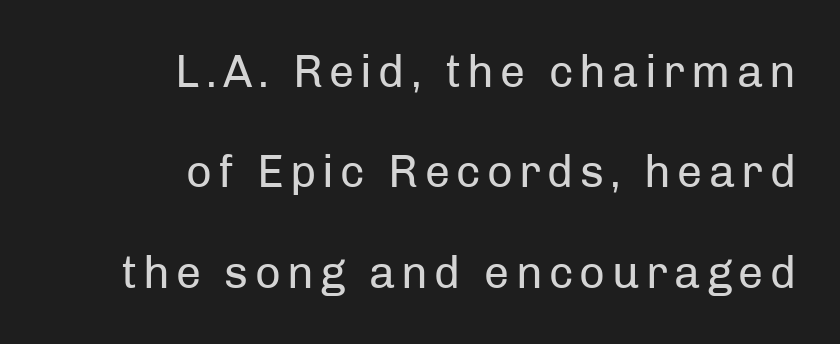
The image shows 45 px regular-weight sans-serif type, upright; set right-aligned, loose line spacing (2.23x), not underlined; low stroke contrast and a medium x-height.
